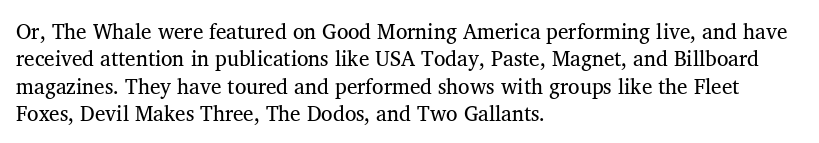
Q: Is the text bold? A: No.
Q: Is the text italic (slanted)? A: No, it is upright.
Q: Is the text underlined? A: No.
Q: How is the paragraph aligned? A: Left-aligned.
Q: Is the spacing between letters normal or unusually wide? A: Normal.
Q: Is the spacing between lines tight, normal or loose? A: Normal.
